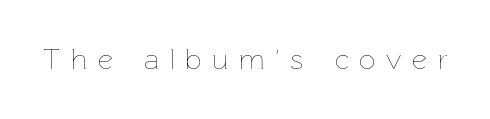
The image shows 29 px thin type, upright; set unusually wide letter spacing (+0.37 em), not underlined; low stroke contrast and a medium x-height.
